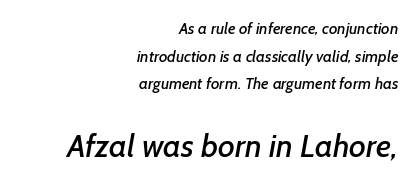
{"serif": "no", "width": "normal", "stroke_contrast": "low", "x_height": "medium", "monospaced": "no", "underline": "no", "align": "right", "line_spacing_ratio": 1.72, "letter_spacing": "normal", "letter_spacing_em": 0.0, "larger_block": "second", "size_ratio": 2.0, "glyph_px": 32}
